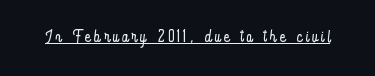
{"bold": "no", "underline": "yes", "glyph_px": 23}
